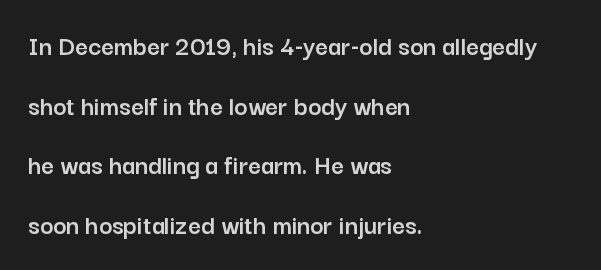
The image shows 28 px sans-serif type, upright; set left-aligned, loose line spacing (2.13x), normal letter spacing, not underlined; low stroke contrast and a medium x-height.
